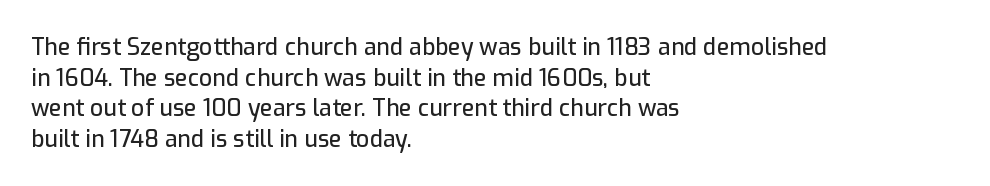
{"italic": "no", "underline": "no", "align": "left", "line_spacing": "normal", "line_spacing_ratio": 1.33, "letter_spacing": "normal", "letter_spacing_em": 0.0, "glyph_px": 23}
